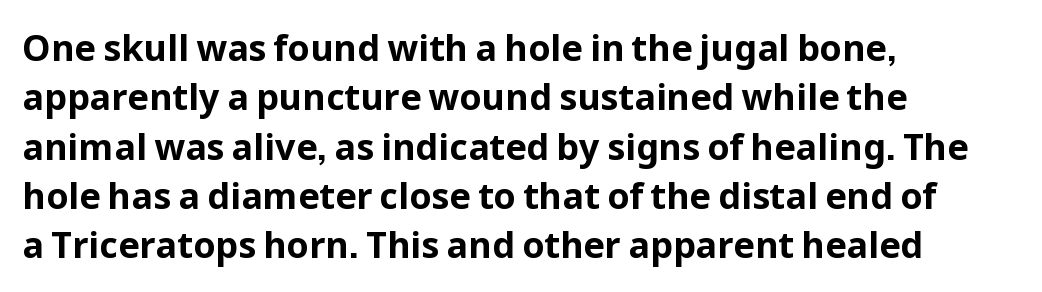
{"serif": "no", "italic": "no", "bold": "yes", "weight": "bold", "width": "normal", "stroke_contrast": "low", "x_height": "medium", "monospaced": "no", "underline": "no", "align": "left", "line_spacing": "normal", "line_spacing_ratio": 1.37, "letter_spacing": "normal", "letter_spacing_em": 0.0, "glyph_px": 36}
